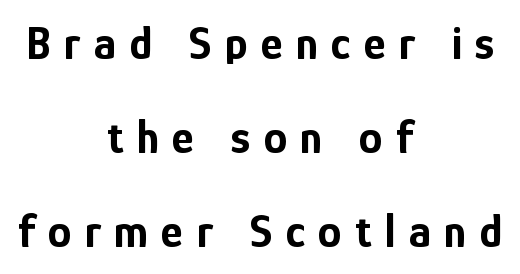
The image shows 47 px bold, condensed sans-serif type, upright; set centered, loose line spacing (2.0x), unusually wide letter spacing (+0.28 em), not underlined; low stroke contrast and a medium x-height.
